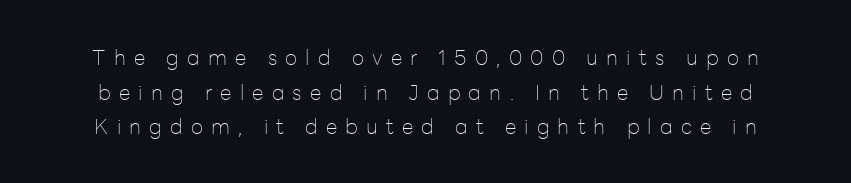
{"italic": "no", "bold": "no", "underline": "no", "line_spacing": "normal", "line_spacing_ratio": 1.65, "letter_spacing": "wide", "letter_spacing_em": 0.39, "glyph_px": 21}
